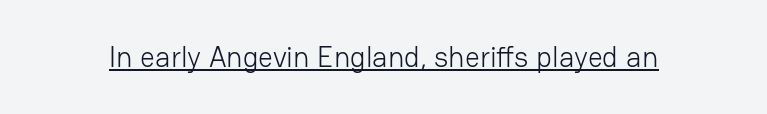
{"serif": "no", "italic": "no", "bold": "no", "weight": "light", "width": "normal", "stroke_contrast": "low", "x_height": "medium", "monospaced": "no", "underline": "yes", "letter_spacing": "normal", "letter_spacing_em": 0.0, "glyph_px": 29}
